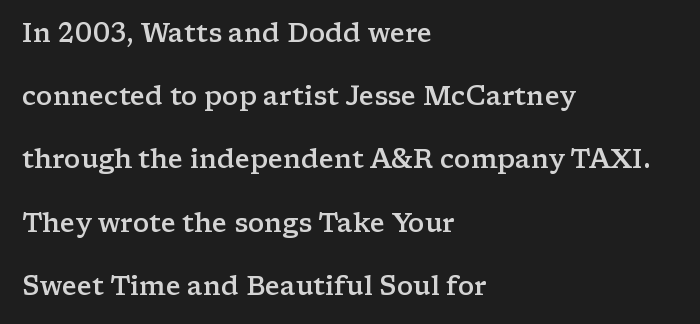
The image shows 26 px text type, upright; set left-aligned, loose line spacing (2.43x), normal letter spacing, not underlined.
